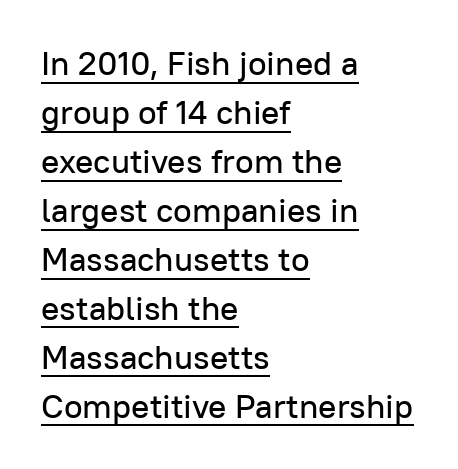
These lines are rendered in a variable-pitch font. Glyph-to-glyph distance matches everyday printed text. Layout note: lines flush left. The rendering shows plain stroke endings on the letterforms — a sans-serif design.
